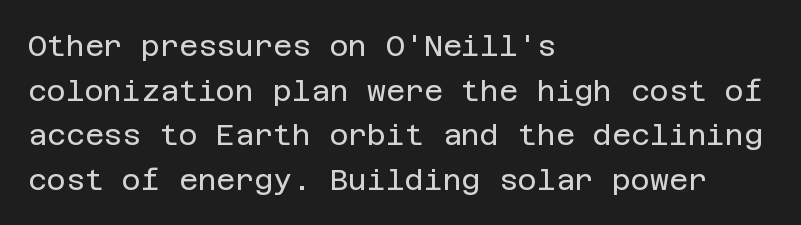
{"serif": "no", "italic": "no", "bold": "no", "weight": "regular", "width": "normal", "stroke_contrast": "low", "x_height": "large", "underline": "no", "align": "left", "line_spacing": "normal", "line_spacing_ratio": 1.54, "letter_spacing": "normal", "letter_spacing_em": 0.0, "glyph_px": 29}
